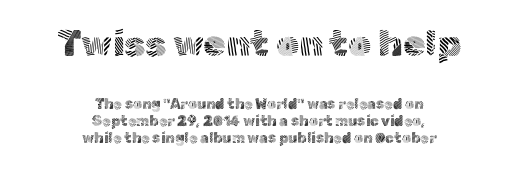
Q: Is the text bold? A: No.
Q: Is the text italic (slanted)? A: No, it is upright.
Q: Is the typeface a serif or a sans-serif typeface? A: Sans-serif.
Q: Is the text underlined? A: No.
Q: How is the paragraph aligned? A: Centered.
Q: Is the spacing between letters normal or unusually wide? A: Normal.
Q: Which block of text is set in a larger size, the first (top) or the second (bottom)? A: The first (top) one.
Q: Width (condensed, normal, or wide)? A: Normal.
Q: x-height? A: Medium.
Q: Monospaced? A: No.
